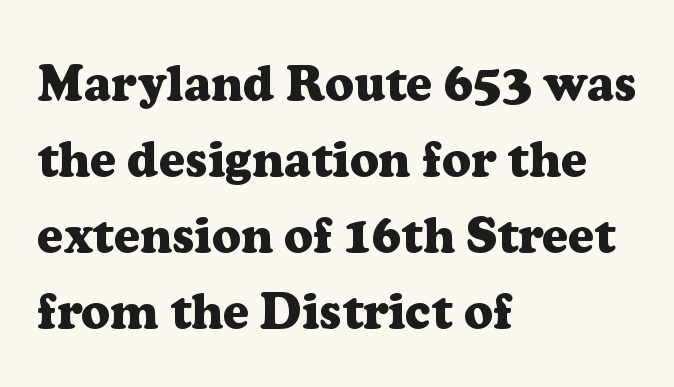
Heavy-handed strokes throughout: this text is bold. The string is rendered with underlining switched off. You can tell it's not italic because the verticals are truly vertical. Honestly, the row spacing looks completely unremarkable. Nobody touched the tracking dial on this one.
